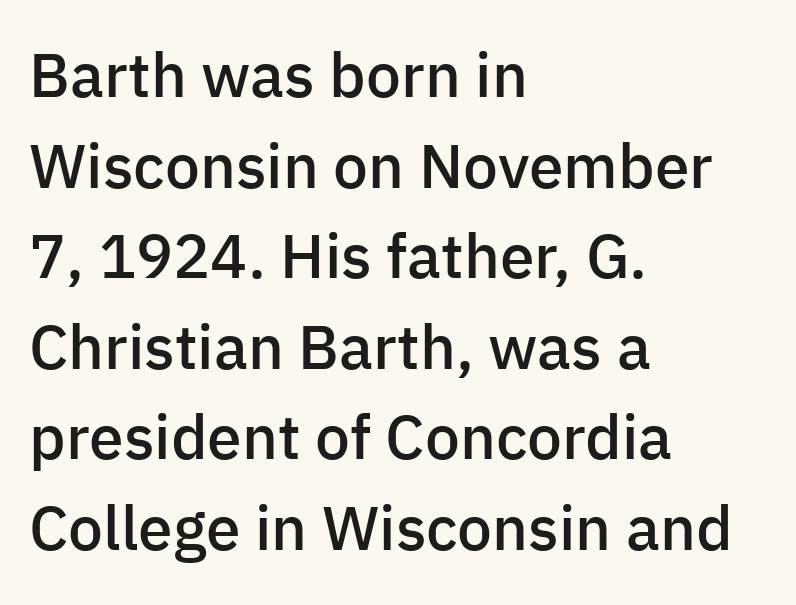
Q: Is the text bold? A: Semi-bold.
Q: Is the text italic (slanted)? A: No, it is upright.
Q: Is the typeface a serif or a sans-serif typeface? A: Sans-serif.
Q: Is the text underlined? A: No.
Q: How is the paragraph aligned? A: Left-aligned.
Q: Is the spacing between letters normal or unusually wide? A: Normal.
Q: Is the spacing between lines tight, normal or loose? A: Normal.
Q: Width (condensed, normal, or wide)? A: Normal.
Q: Stroke contrast? A: Low.
Q: x-height? A: Medium.
Q: Monospaced? A: No.
